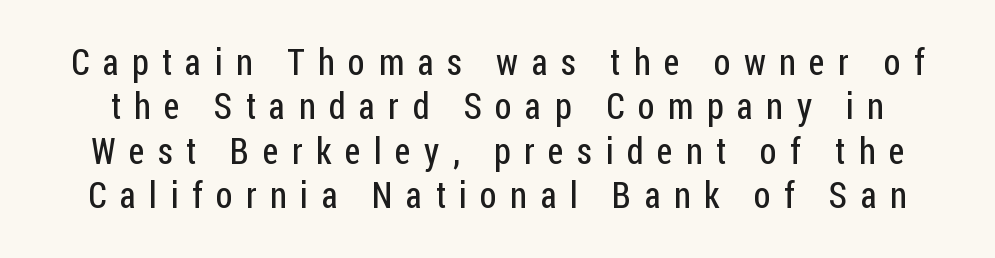
The image shows 36 px regular-weight, condensed sans-serif type, upright; set line spacing 1.23x, unusually wide letter spacing (+0.37 em), not underlined; low stroke contrast and a medium x-height.
